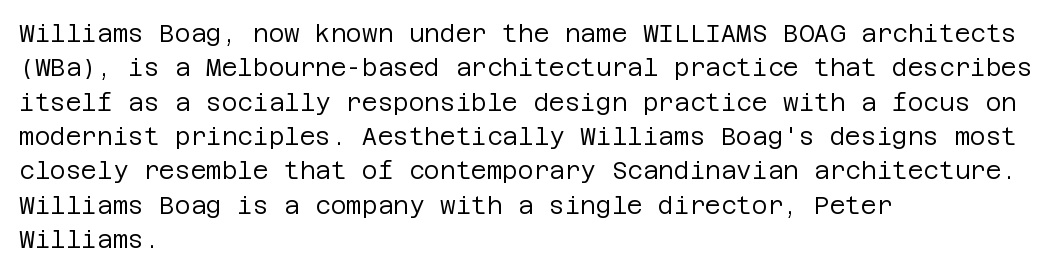
{"italic": "no", "bold": "no", "underline": "no", "align": "left", "line_spacing": "normal", "line_spacing_ratio": 1.43, "letter_spacing": "normal", "letter_spacing_em": 0.0, "glyph_px": 24}
